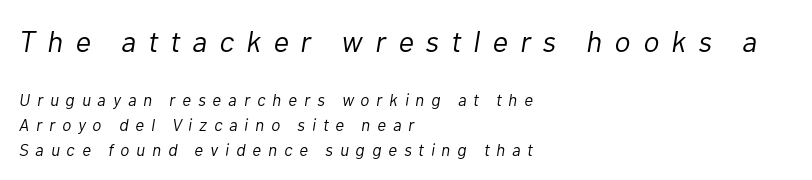
Teacher's note: observe the even left margin — that is flush-left alignment. Think of a printed novel: that variable character pitch is what you see here. It's the slanting kind of type. Size contrast runs from large at the top to small at the bottom. Does extra space separate the letters? Yes, quite a lot of it.
